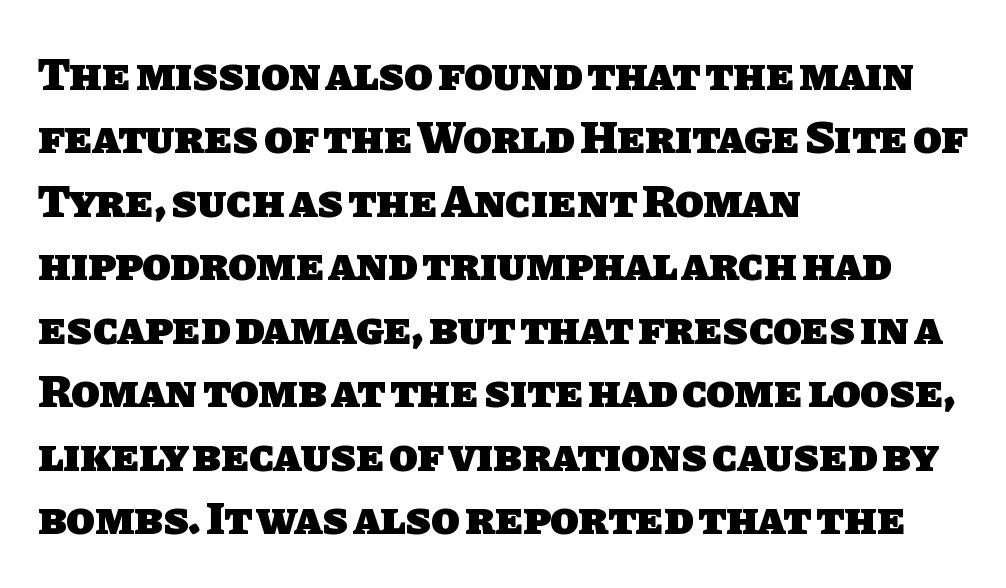
The image shows 46 px heavy sans-serif type; set left-aligned, normal line spacing (1.38x), normal letter spacing, not underlined; low stroke contrast and a large x-height.
